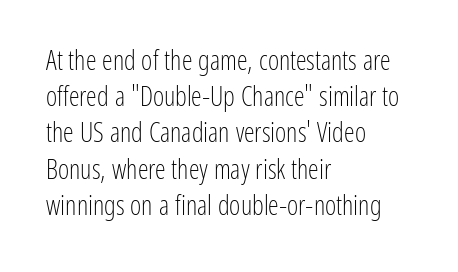
{"italic": "no", "bold": "no", "underline": "no", "align": "left", "line_spacing": "normal", "line_spacing_ratio": 1.34, "letter_spacing": "normal", "letter_spacing_em": 0.0, "glyph_px": 27}
